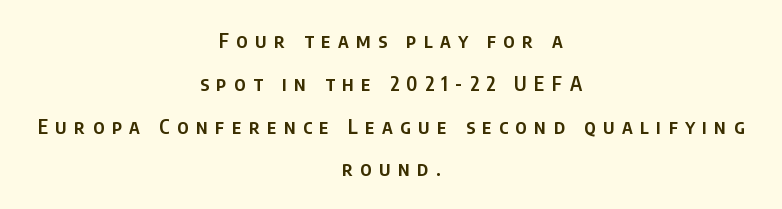
{"italic": "no", "bold": "semi", "underline": "no", "align": "center", "line_spacing": "loose", "line_spacing_ratio": 2.14, "letter_spacing": "wide", "letter_spacing_em": 0.37, "glyph_px": 20}
